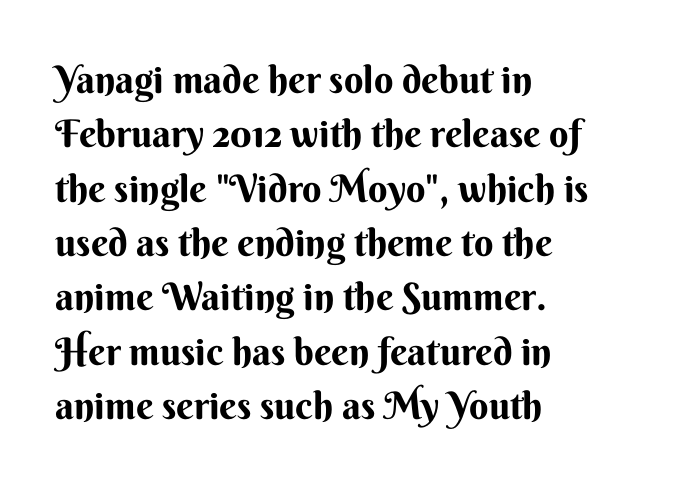
{"serif": "no", "italic": "no", "bold": "yes", "weight": "bold", "width": "normal", "stroke_contrast": "medium", "x_height": "small", "monospaced": "no", "underline": "no", "align": "left", "line_spacing": "normal", "line_spacing_ratio": 1.43, "letter_spacing": "normal", "letter_spacing_em": 0.0, "glyph_px": 38}
